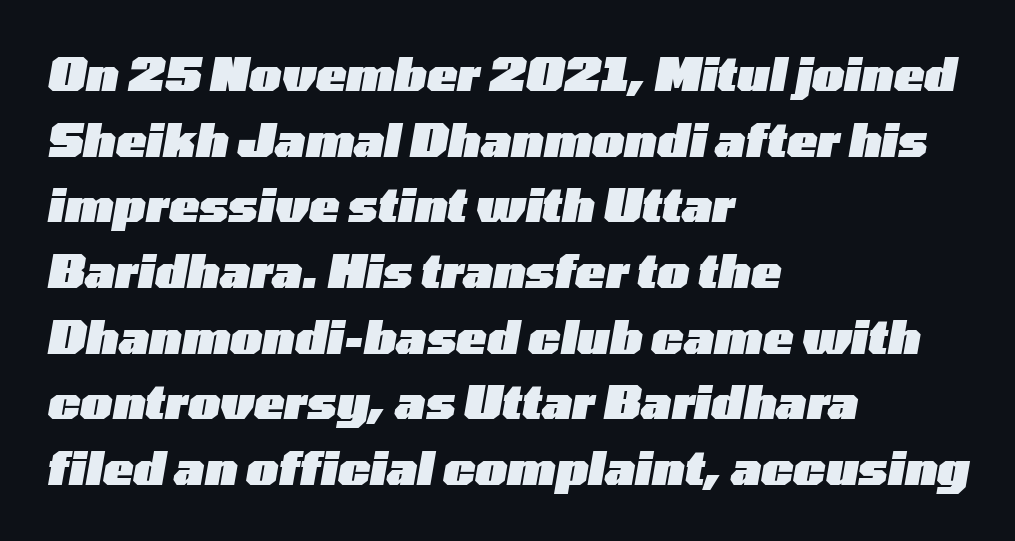
{"italic": "yes", "lean": "right", "slant_degrees": 10, "bold": "yes", "weight": "heavy", "width": "wide", "stroke_contrast": "low", "x_height": "medium", "monospaced": "no", "underline": "no", "align": "left", "line_spacing": "normal", "line_spacing_ratio": 1.46, "letter_spacing": "normal", "letter_spacing_em": 0.0, "glyph_px": 45}
